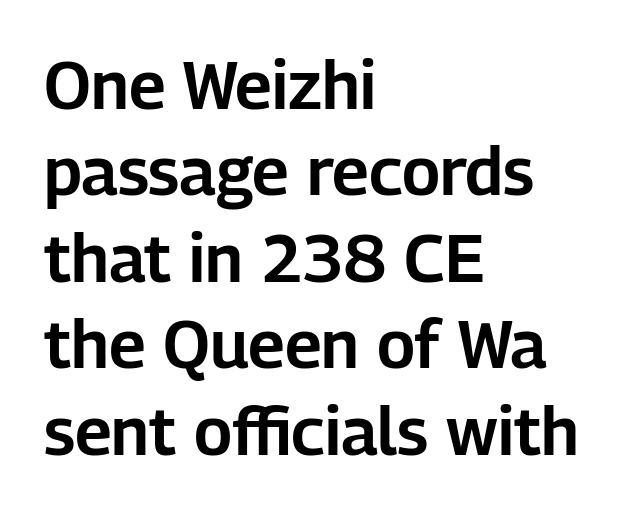
{"serif": "no", "italic": "no", "width": "normal", "stroke_contrast": "low", "x_height": "medium", "monospaced": "no", "underline": "no", "align": "left", "line_spacing": "normal", "line_spacing_ratio": 1.29, "letter_spacing": "normal", "letter_spacing_em": 0.0, "glyph_px": 67}
